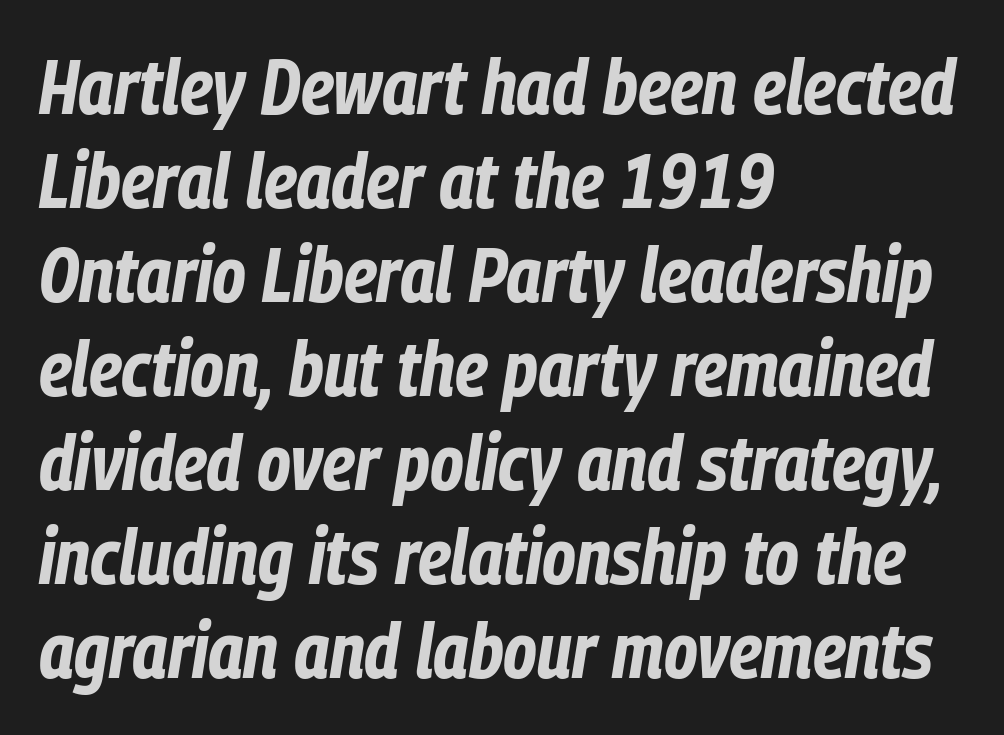
The image shows 77 px bold, condensed type, italic (leaning right); set left-aligned, line spacing 1.22x, normal letter spacing, not underlined; low stroke contrast and a medium x-height.
